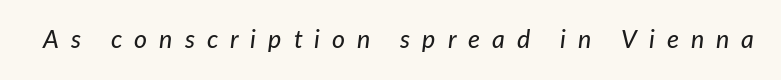
Each word looks stretched out because of the extra space between its letters. You can tell it's italic because the verticals aren't actually vertical. Words float on clear page, feet unadorned.
